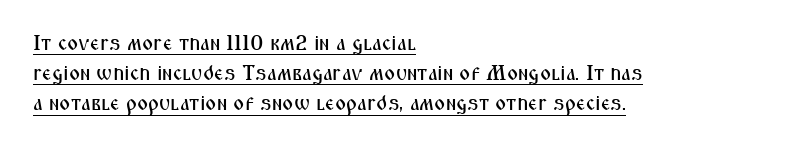
Default kerning and tracking; the words read as compact shapes. The passage shown stacks its lines at a standard gap. Beneath each row of characters lies a ruled line. Compared with a centered layout, this one pins lines to the left instead. Is there any slant? The stems are plumb.
